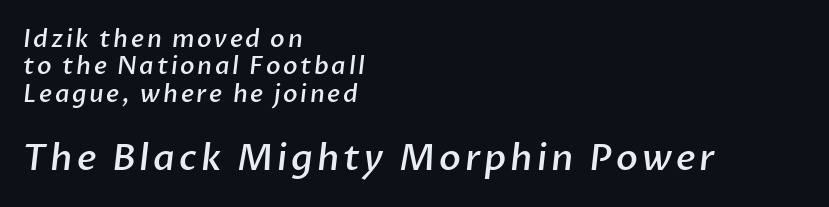
Q: Is the text bold? A: Semi-bold.
Q: Is the typeface a serif or a sans-serif typeface? A: Sans-serif.
Q: Is the text underlined? A: No.
Q: How is the paragraph aligned? A: Left-aligned.
Q: Is the spacing between lines tight, normal or loose? A: Tight.
Q: Which block of text is set in a larger size, the first (top) or the second (bottom)? A: The second (bottom) one.
Q: Width (condensed, normal, or wide)? A: Normal.
Q: Stroke contrast? A: Low.
Q: x-height? A: Medium.
Q: Monospaced? A: No.
